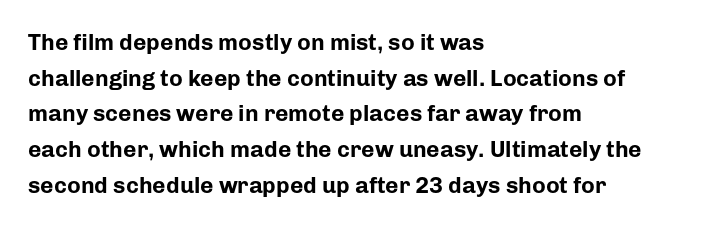
{"italic": "no", "bold": "yes", "underline": "no", "align": "left", "line_spacing": "normal", "line_spacing_ratio": 1.55, "letter_spacing": "normal", "letter_spacing_em": 0.0, "glyph_px": 23}
